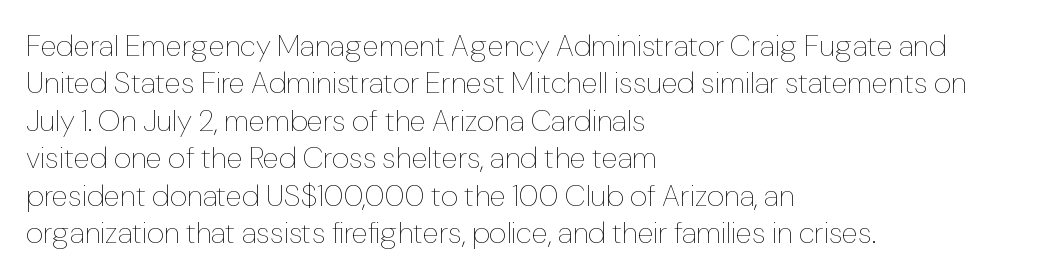
Q: Is the text bold? A: No.
Q: Is the text italic (slanted)? A: No, it is upright.
Q: Is the text underlined? A: No.
Q: How is the paragraph aligned? A: Left-aligned.
Q: Is the spacing between letters normal or unusually wide? A: Normal.
Q: Is the spacing between lines tight, normal or loose? A: Normal.
Q: Width (condensed, normal, or wide)? A: Normal.
Q: Stroke contrast? A: Low.
Q: x-height? A: Medium.
Q: Monospaced? A: No.
